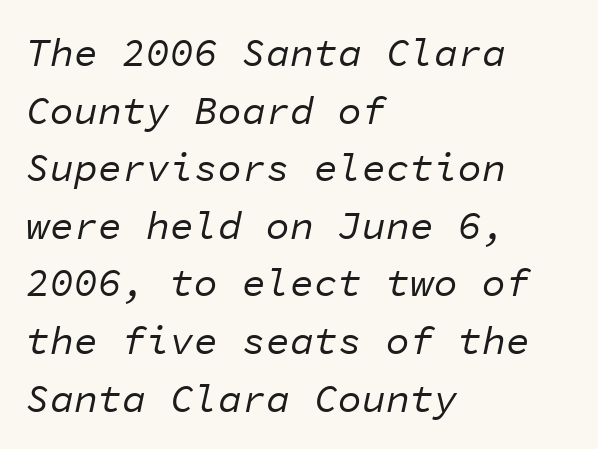
The image shows 40 px regular-weight type, italic (leaning right), monospaced; set left-aligned, normal line spacing (1.44x), normal letter spacing, not underlined; low stroke contrast and a medium x-height.
